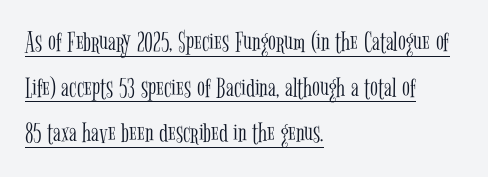
{"serif": "yes", "italic": "no", "bold": "no", "weight": "light", "width": "condensed", "stroke_contrast": "low", "x_height": "medium", "monospaced": "no", "underline": "yes", "align": "left", "line_spacing": "normal", "line_spacing_ratio": 1.57, "letter_spacing": "normal", "letter_spacing_em": 0.0, "glyph_px": 29}
